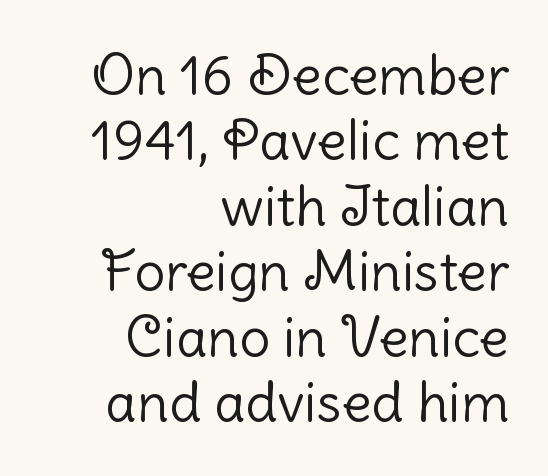
Q: Is the text bold? A: No.
Q: Is the text italic (slanted)? A: No, it is upright.
Q: Is the typeface a serif or a sans-serif typeface? A: Sans-serif.
Q: Is the text underlined? A: No.
Q: How is the paragraph aligned? A: Right-aligned.
Q: Is the spacing between letters normal or unusually wide? A: Normal.
Q: Width (condensed, normal, or wide)? A: Normal.
Q: Stroke contrast? A: Low.
Q: x-height? A: Medium.
Q: Monospaced? A: No.
